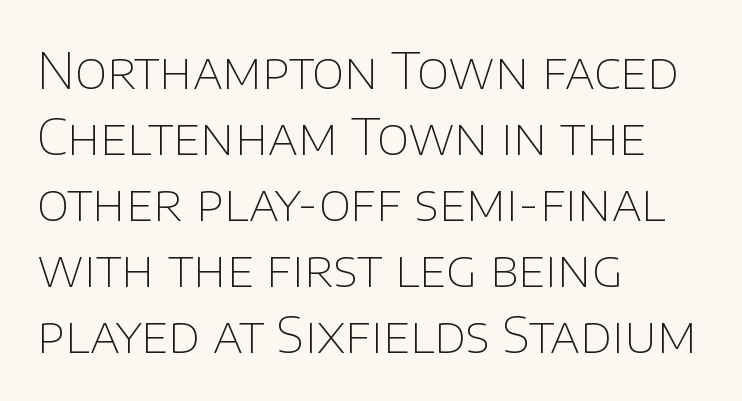
{"serif": "no", "italic": "no", "bold": "no", "weight": "thin", "width": "normal", "stroke_contrast": "low", "x_height": "large", "monospaced": "no", "underline": "no", "align": "left", "line_spacing": "normal", "line_spacing_ratio": 1.32, "letter_spacing": "normal", "letter_spacing_em": 0.0, "glyph_px": 50}
